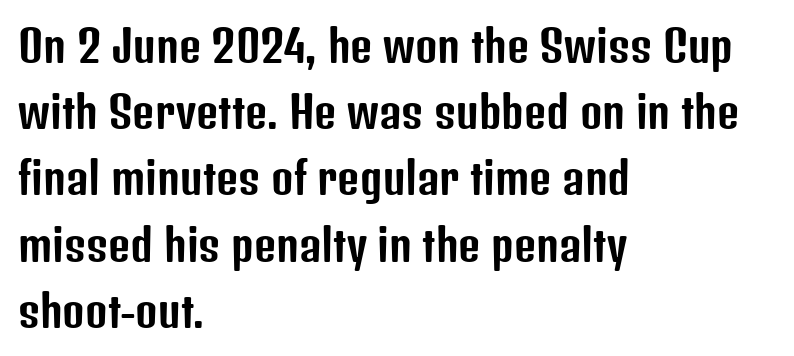
The image shows 43 px condensed sans-serif type, upright; set left-aligned, normal line spacing (1.54x), normal letter spacing, not underlined; low stroke contrast and a medium x-height.
